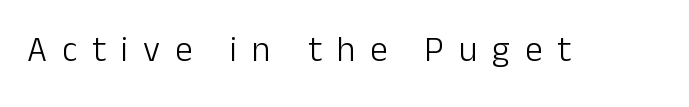
{"serif": "no", "italic": "no", "bold": "no", "weight": "light", "width": "normal", "stroke_contrast": "low", "x_height": "medium", "monospaced": "no", "underline": "no", "letter_spacing": "wide", "letter_spacing_em": 0.43, "glyph_px": 35}
